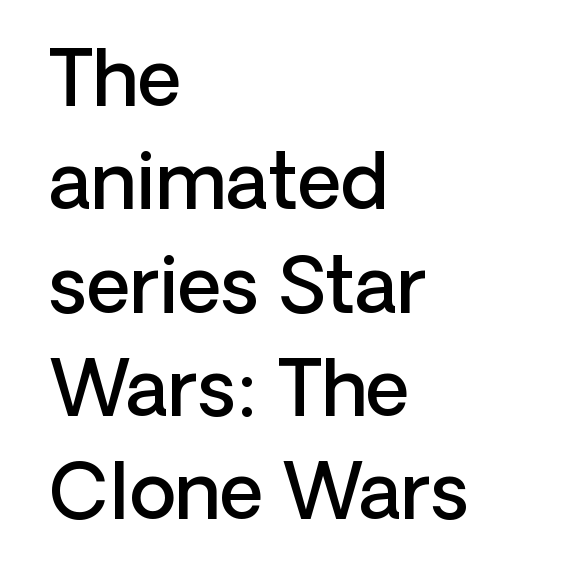
The image shows 76 px semibold sans-serif type, upright; set left-aligned, normal line spacing (1.36x), normal letter spacing, not underlined; low stroke contrast and a medium x-height.
